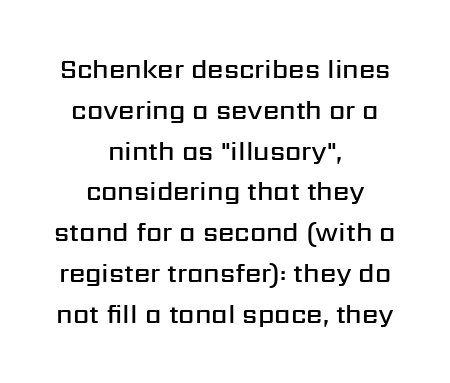
The lettering holds an erect, upright posture throughout. The designer left line spacing at the default. These words are printed semibold, heavier than regular yet not bold. The typesetter chose a symmetrical, centered arrangement here.
